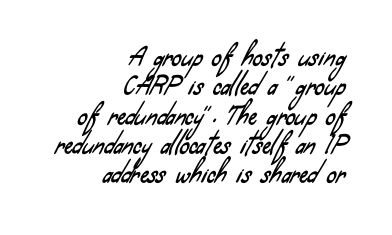
The image shows 24 px text type; set right-aligned, line spacing 1.22x, normal letter spacing, not underlined.
